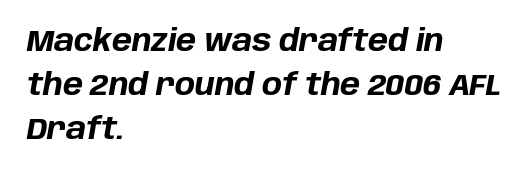
The image shows 30 px bold type, italic (leaning right); set left-aligned, normal line spacing (1.47x), normal letter spacing, not underlined; low stroke contrast and a large x-height.
